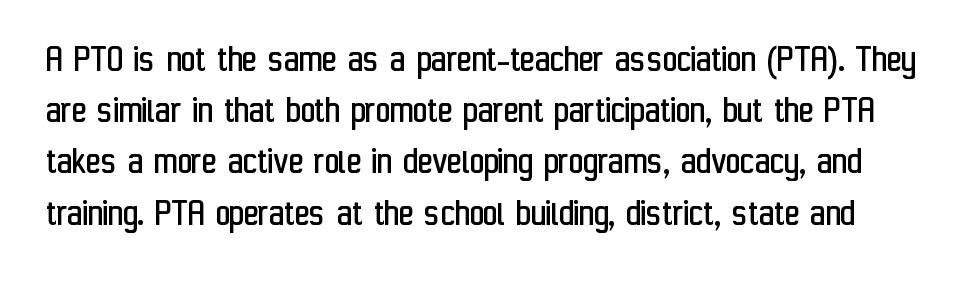
The image shows 40 px regular-weight, condensed sans-serif type, upright; set normal line spacing (1.28x), normal letter spacing, not underlined; low stroke contrast and a medium x-height.
